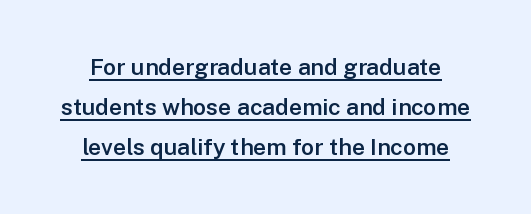
{"italic": "no", "bold": "semi", "underline": "yes", "line_spacing_ratio": 1.73, "letter_spacing": "normal", "letter_spacing_em": 0.0, "glyph_px": 23}
